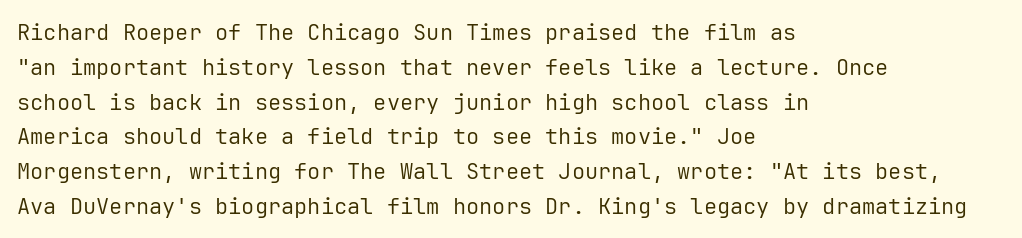
Q: Is the text bold? A: No.
Q: Is the text italic (slanted)? A: No, it is upright.
Q: Is the text underlined? A: No.
Q: How is the paragraph aligned? A: Left-aligned.
Q: Is the spacing between letters normal or unusually wide? A: Normal.
Q: Is the spacing between lines tight, normal or loose? A: Normal.
